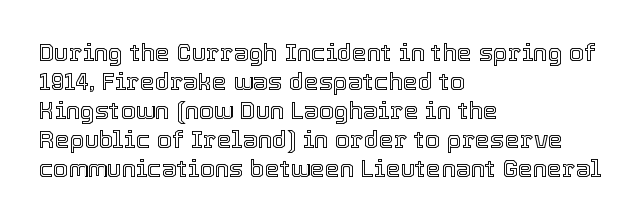
The image shows 24 px text type, upright; set left-aligned, line spacing 1.21x, normal letter spacing, not underlined.
